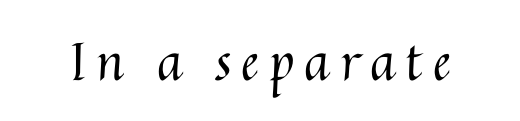
Q: Is the text bold? A: No.
Q: Is the text underlined? A: No.
Q: Width (condensed, normal, or wide)? A: Normal.
Q: Stroke contrast? A: Medium.
Q: x-height? A: Medium.
Q: Monospaced? A: No.
